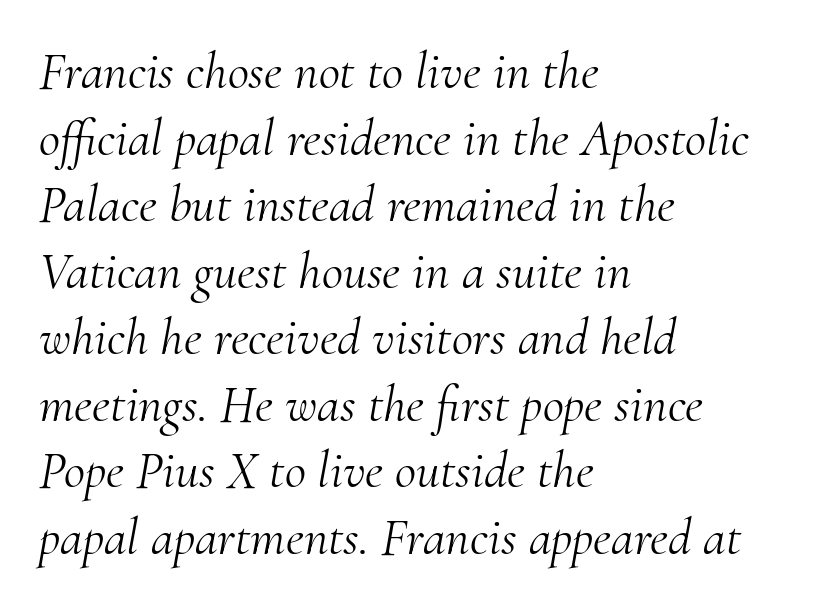
Spacing verdict: proportional, widths tailored to each character. Layout note: lines flush left. The strokes are not fattened; the text isn't bold. These lines are composed in type with serifs. The tracking reads as untouched default to a designer's eye. Successive baselines arrive at the customary interval.
